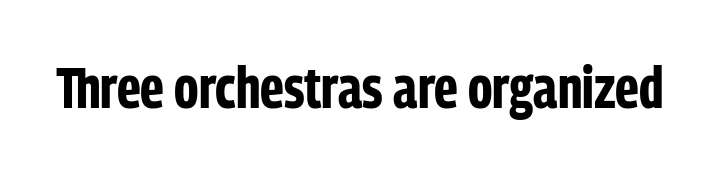
The image shows 58 px bold, condensed sans-serif type, upright; set normal letter spacing, not underlined; low stroke contrast and a medium x-height.
